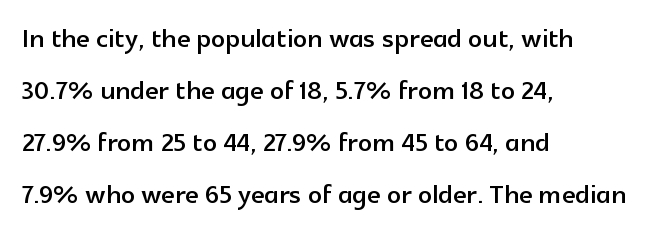
{"serif": "no", "italic": "no", "width": "normal", "x_height": "medium", "monospaced": "no", "underline": "no", "align": "left", "line_spacing": "normal", "line_spacing_ratio": 1.49, "letter_spacing": "normal", "letter_spacing_em": 0.0, "glyph_px": 35}
